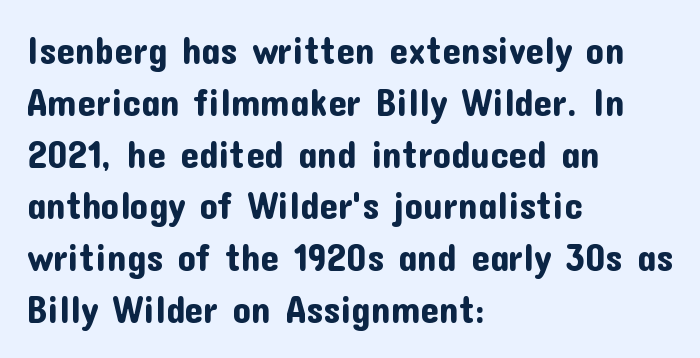
The image shows 37 px sans-serif type, upright; set left-aligned, normal line spacing (1.4x), normal letter spacing, not underlined; low stroke contrast and a medium x-height.
